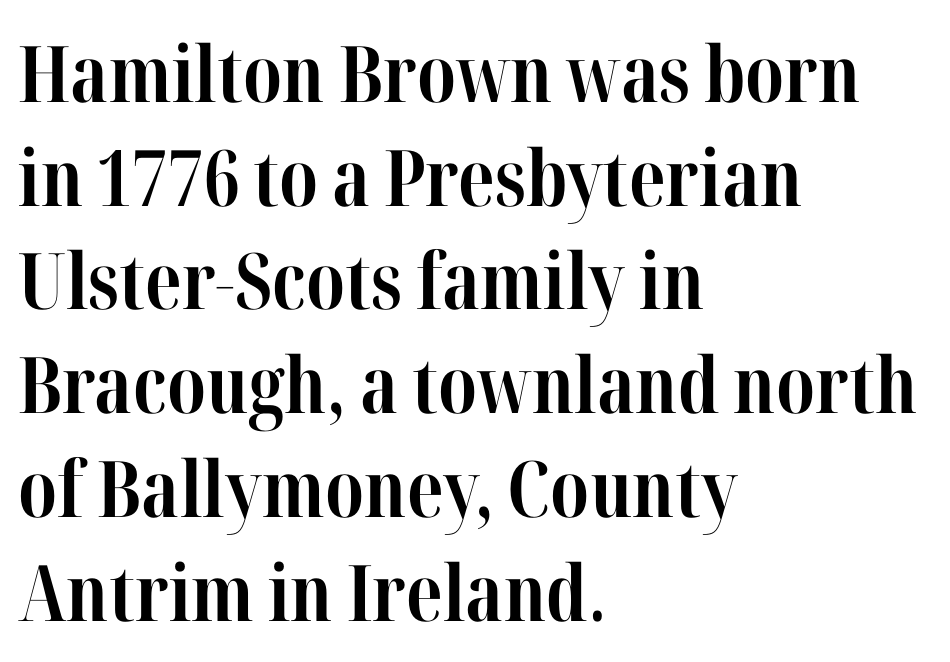
Q: Is the text bold? A: Yes.
Q: Is the text italic (slanted)? A: No, it is upright.
Q: Is the typeface a serif or a sans-serif typeface? A: Serif.
Q: Is the text underlined? A: No.
Q: How is the paragraph aligned? A: Left-aligned.
Q: Is the spacing between letters normal or unusually wide? A: Normal.
Q: Is the spacing between lines tight, normal or loose? A: Normal.
Q: Width (condensed, normal, or wide)? A: Condensed.
Q: Stroke contrast? A: High.
Q: x-height? A: Medium.
Q: Monospaced? A: No.
